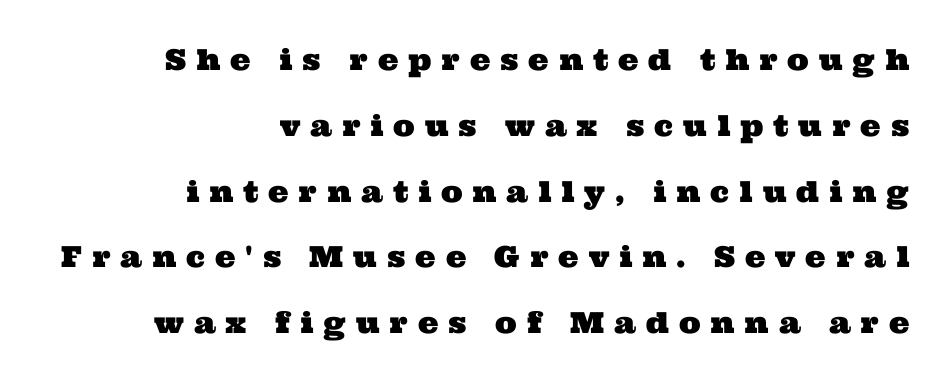
The font family rendered here belongs to the serif group. Caption: multi-line text, flush right, ragged left. The line-height multiplier appears high, well above default. Looks like regular typesetting: each glyph gets only the width it needs. The specimen omits any rule beneath the text block's lines.
